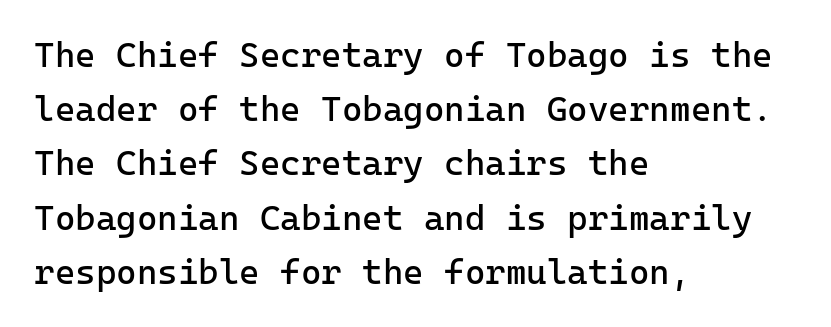
Q: Is the text bold? A: No.
Q: Is the text italic (slanted)? A: No, it is upright.
Q: Is the typeface a serif or a sans-serif typeface? A: Sans-serif.
Q: Is the text underlined? A: No.
Q: How is the paragraph aligned? A: Left-aligned.
Q: Is the spacing between letters normal or unusually wide? A: Normal.
Q: Is the spacing between lines tight, normal or loose? A: Normal.
Q: Width (condensed, normal, or wide)? A: Normal.
Q: Stroke contrast? A: Low.
Q: x-height? A: Medium.
